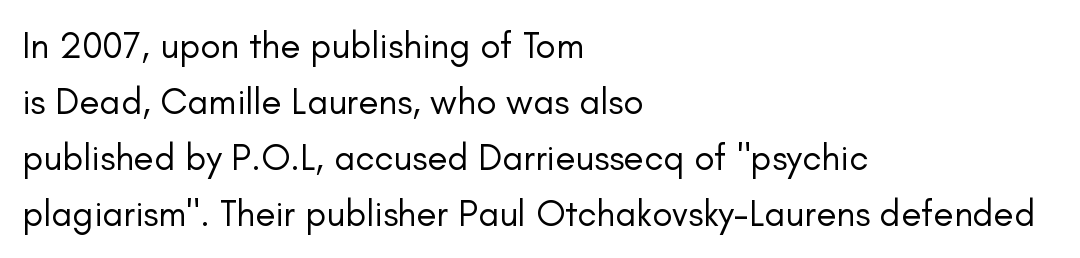
The image shows 37 px regular-weight sans-serif type, upright; set left-aligned, normal line spacing (1.51x), normal letter spacing, not underlined; low stroke contrast and a small x-height.
